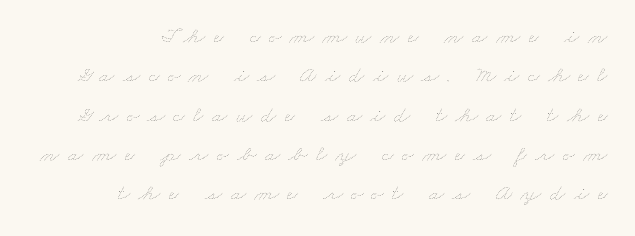
The image shows 23 px text type; set right-aligned, line spacing 1.71x, unusually wide letter spacing (+0.35 em), not underlined.
